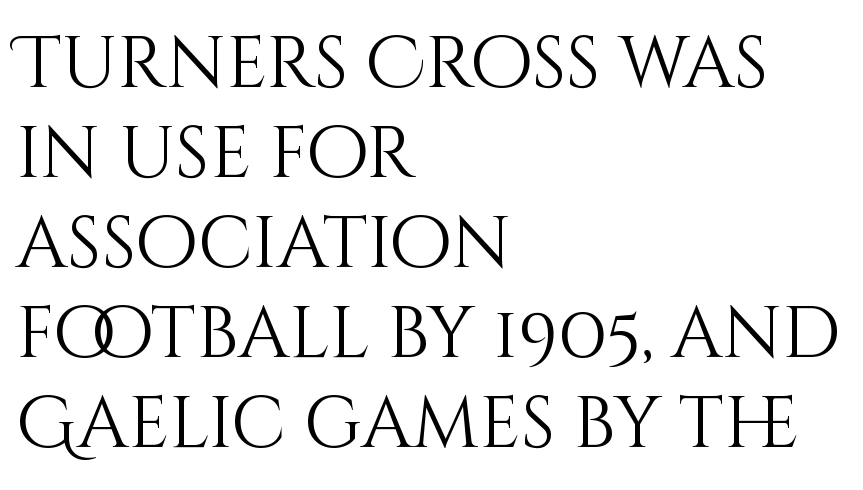
Q: Is the text bold? A: No.
Q: Is the text italic (slanted)? A: No, it is upright.
Q: Is the text underlined? A: No.
Q: How is the paragraph aligned? A: Left-aligned.
Q: Is the spacing between letters normal or unusually wide? A: Normal.
Q: Is the spacing between lines tight, normal or loose? A: Normal.
Q: Width (condensed, normal, or wide)? A: Normal.
Q: Stroke contrast? A: Medium.
Q: x-height? A: Large.
Q: Monospaced? A: No.
